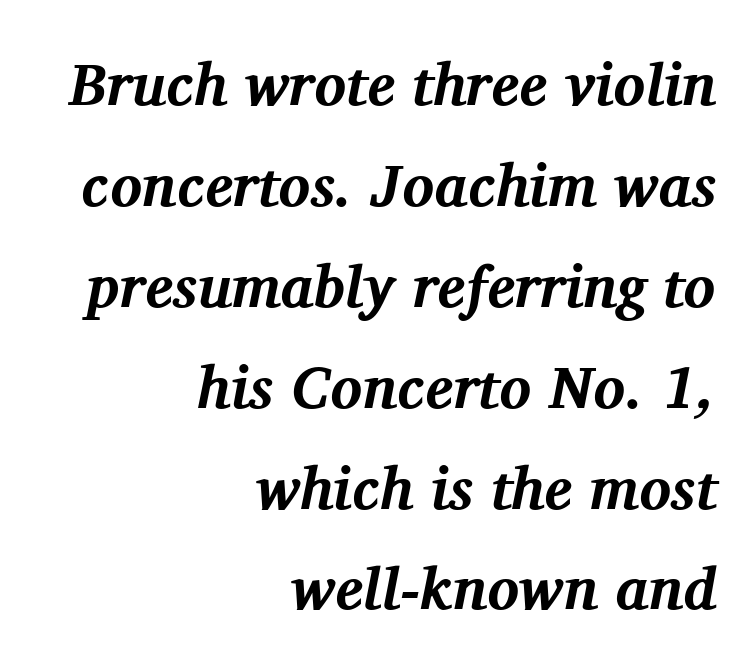
{"serif": "yes", "italic": "yes", "lean": "right", "slant_degrees": 11, "bold": "yes", "weight": "bold", "width": "normal", "stroke_contrast": "medium", "x_height": "medium", "monospaced": "no", "underline": "no", "align": "right", "line_spacing_ratio": 1.71, "letter_spacing": "normal", "letter_spacing_em": 0.0, "glyph_px": 59}
